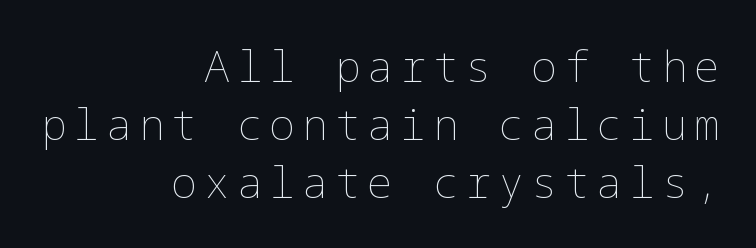
The space beneath each line is pristine and unruled. Visually the block forms a straight wall on the right and a jagged coastline on the left. Ink coverage per letter is moderate at most. Students, observe: this is what conventionally led text looks like. This is roman type, the default non-slanted kind.
